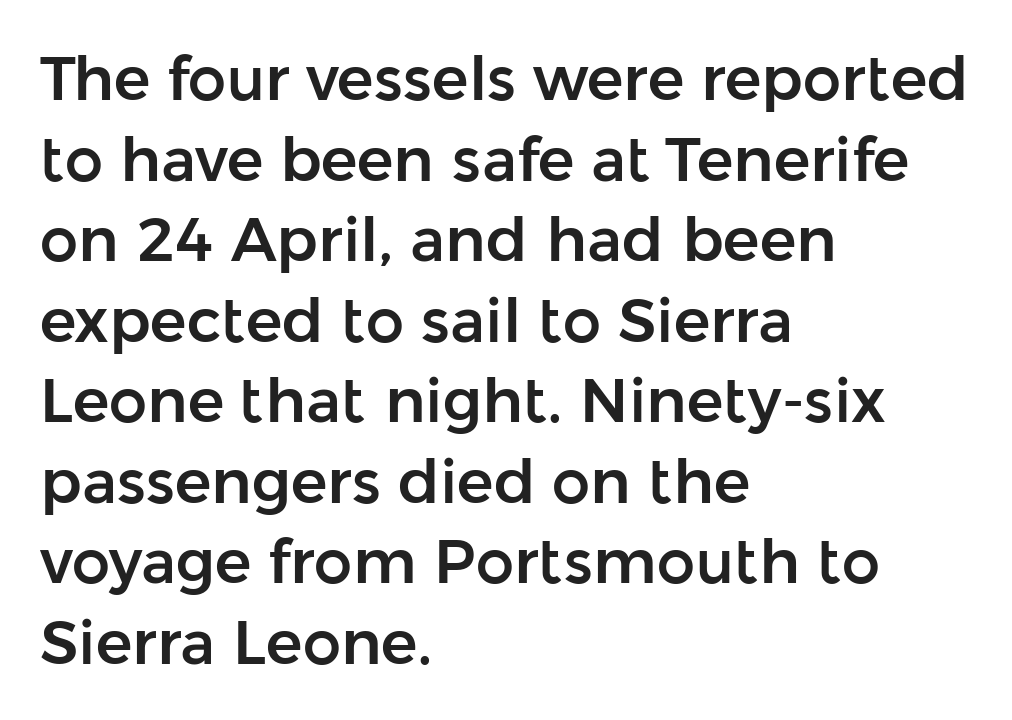
The image shows 61 px sans-serif type, upright; set left-aligned, normal line spacing (1.32x), normal letter spacing, not underlined; low stroke contrast and a medium x-height.
